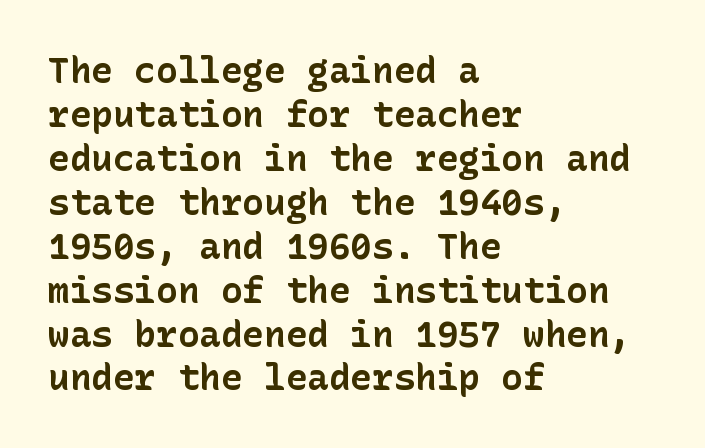
Lines of text with bare space underneath. Check where the strokes stop: nothing finishes them off — pure sans. The horizontal fit of the characters is conventional and even. Weight: bold. Ascenders rise straight up at ninety degrees. Horizontally, the lines are justified to the leading edge only.
